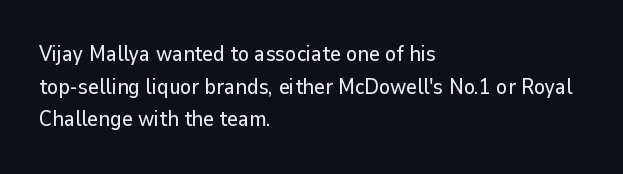
{"italic": "no", "underline": "no", "align": "left", "line_spacing": "normal", "line_spacing_ratio": 1.55, "letter_spacing": "normal", "letter_spacing_em": 0.0, "glyph_px": 21}
